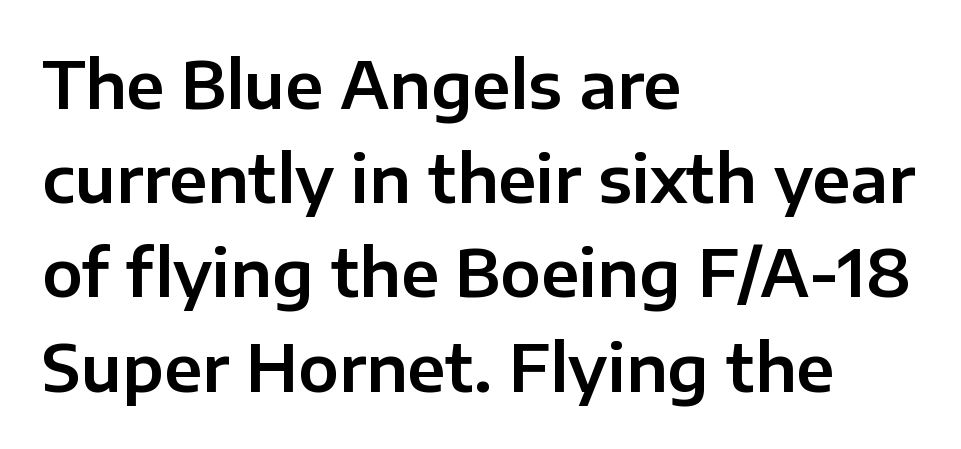
Q: Is the text italic (slanted)? A: No, it is upright.
Q: Is the typeface a serif or a sans-serif typeface? A: Sans-serif.
Q: Is the text underlined? A: No.
Q: How is the paragraph aligned? A: Left-aligned.
Q: Is the spacing between letters normal or unusually wide? A: Normal.
Q: Is the spacing between lines tight, normal or loose? A: Normal.
Q: Width (condensed, normal, or wide)? A: Normal.
Q: Stroke contrast? A: Low.
Q: x-height? A: Medium.
Q: Monospaced? A: No.
